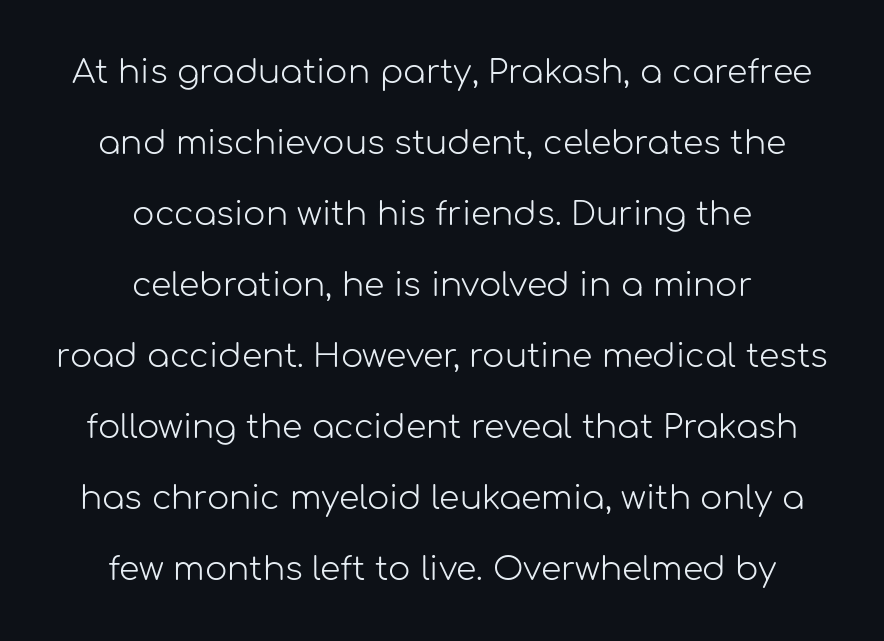
{"serif": "no", "italic": "no", "bold": "no", "weight": "light", "width": "normal", "stroke_contrast": "low", "x_height": "medium", "monospaced": "no", "underline": "no", "align": "center", "line_spacing": "loose", "line_spacing_ratio": 2.15, "letter_spacing": "normal", "letter_spacing_em": 0.0, "glyph_px": 33}
